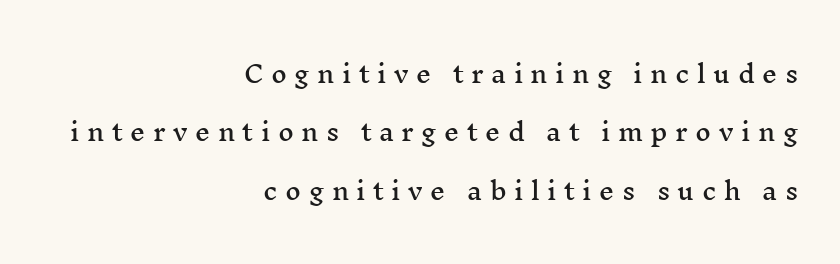
{"italic": "no", "underline": "no", "align": "right", "line_spacing": "loose", "line_spacing_ratio": 2.43, "letter_spacing": "wide", "letter_spacing_em": 0.31, "glyph_px": 24}
